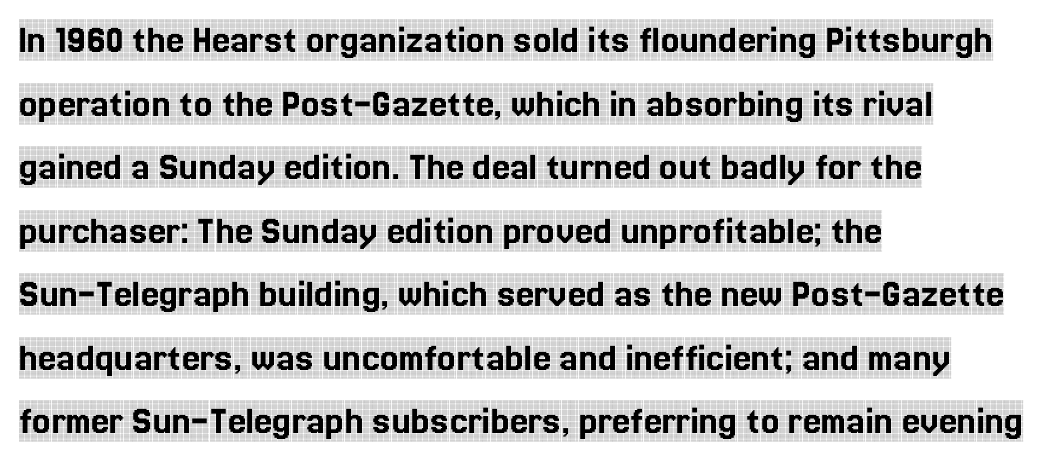
{"serif": "yes", "italic": "no", "width": "condensed", "x_height": "large", "monospaced": "no", "underline": "no", "align": "left", "line_spacing": "normal", "line_spacing_ratio": 1.55, "letter_spacing": "normal", "letter_spacing_em": 0.0, "glyph_px": 41}
